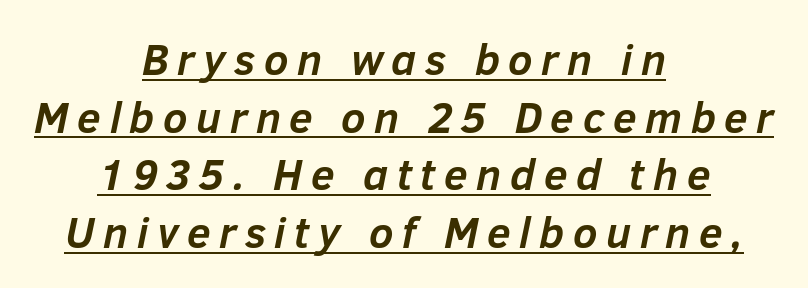
{"italic": "yes", "lean": "right", "slant_degrees": 12, "bold": "yes", "weight": "semibold", "width": "normal", "stroke_contrast": "low", "x_height": "medium", "monospaced": "no", "underline": "yes", "align": "center", "line_spacing": "normal", "line_spacing_ratio": 1.34, "letter_spacing": "wide", "letter_spacing_em": 0.2, "glyph_px": 43}
